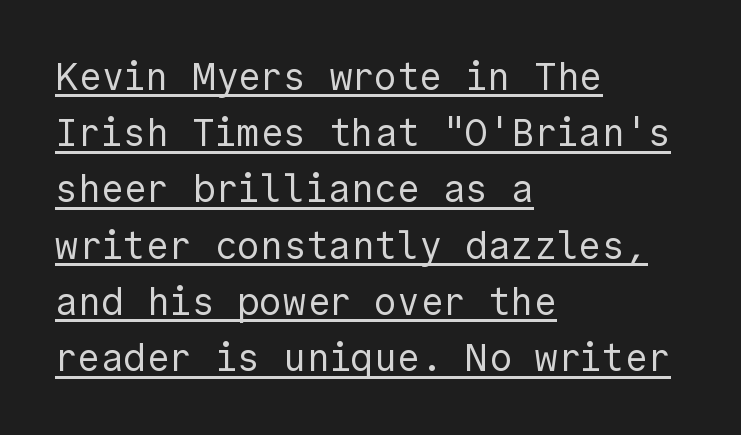
Q: Is the text bold? A: No.
Q: Is the text italic (slanted)? A: No, it is upright.
Q: Is the typeface a serif or a sans-serif typeface? A: Sans-serif.
Q: Is the text underlined? A: Yes.
Q: How is the paragraph aligned? A: Left-aligned.
Q: Is the spacing between letters normal or unusually wide? A: Normal.
Q: Is the spacing between lines tight, normal or loose? A: Normal.
Q: Width (condensed, normal, or wide)? A: Normal.
Q: x-height? A: Medium.
